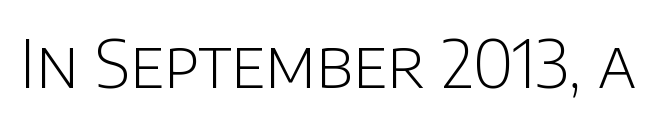
Q: Is the text bold? A: No.
Q: Is the text italic (slanted)? A: No, it is upright.
Q: Is the typeface a serif or a sans-serif typeface? A: Sans-serif.
Q: Is the text underlined? A: No.
Q: Is the spacing between letters normal or unusually wide? A: Normal.
Q: Width (condensed, normal, or wide)? A: Normal.
Q: Stroke contrast? A: Low.
Q: x-height? A: Large.
Q: Monospaced? A: No.
